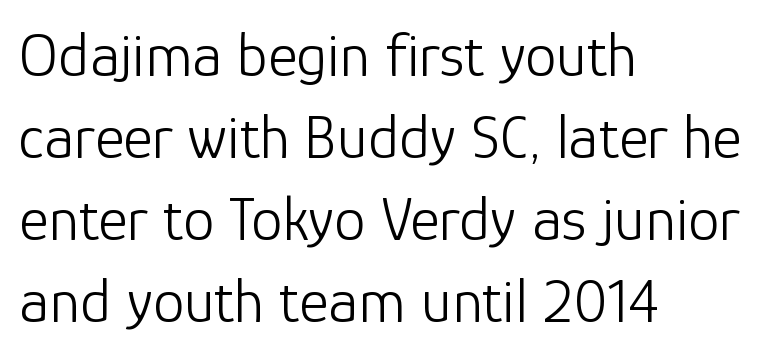
The image shows 63 px light sans-serif type, upright; set left-aligned, normal line spacing (1.3x), normal letter spacing, not underlined; low stroke contrast and a medium x-height.
